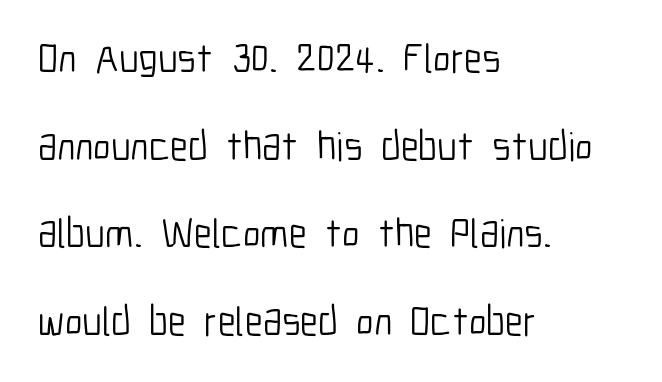
This sample uses plain, unmodified letter spacing. Honestly, the rows look like they've been pulled way apart. Note the varied advance widths — an 'i' is clearly narrower than an 'm'. Does the type have serifs? No, each stem ends abruptly.
